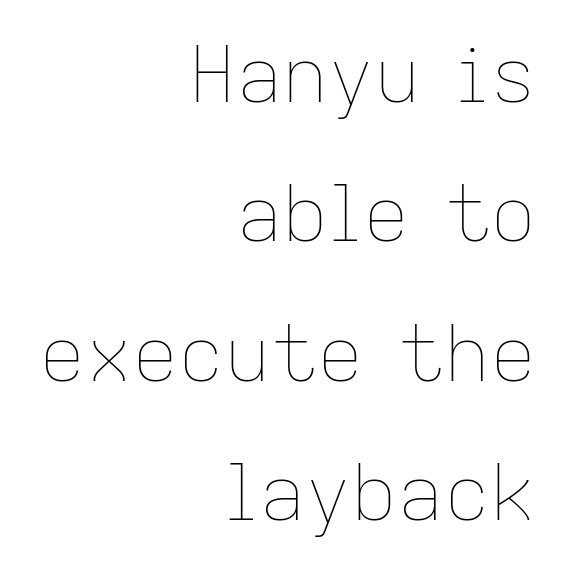
Q: Is the text bold? A: No.
Q: Is the text italic (slanted)? A: No, it is upright.
Q: Is the text underlined? A: No.
Q: How is the paragraph aligned? A: Right-aligned.
Q: Is the spacing between letters normal or unusually wide? A: Normal.
Q: Width (condensed, normal, or wide)? A: Normal.
Q: Stroke contrast? A: Low.
Q: x-height? A: Medium.
Q: Monospaced? A: No.
